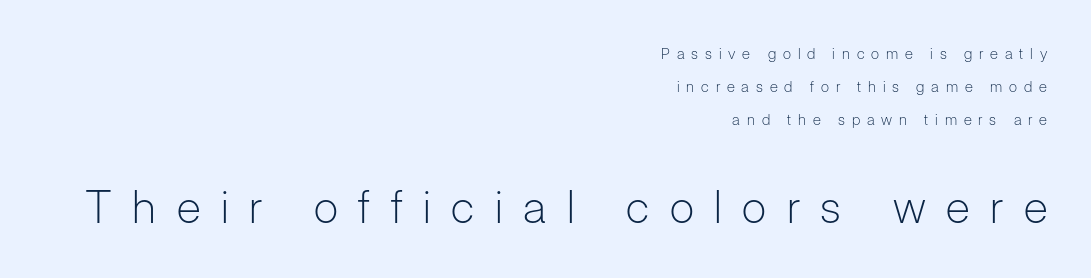
{"serif": "no", "italic": "no", "bold": "no", "weight": "light", "width": "normal", "stroke_contrast": "low", "x_height": "medium", "monospaced": "no", "underline": "no", "align": "right", "line_spacing": "loose", "line_spacing_ratio": 2.19, "letter_spacing": "wide", "letter_spacing_em": 0.46, "larger_block": "second", "size_ratio": 3.0, "glyph_px": 45}
